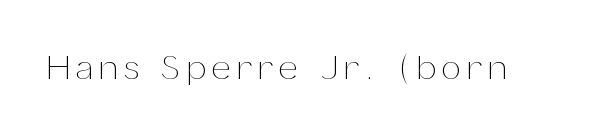
Q: Is the text bold? A: No.
Q: Is the text italic (slanted)? A: No, it is upright.
Q: Is the text underlined? A: No.
Q: Is the spacing between letters normal or unusually wide? A: Unusually wide.
Q: Width (condensed, normal, or wide)? A: Normal.
Q: Stroke contrast? A: Medium.
Q: x-height? A: Medium.
Q: Monospaced? A: No.
